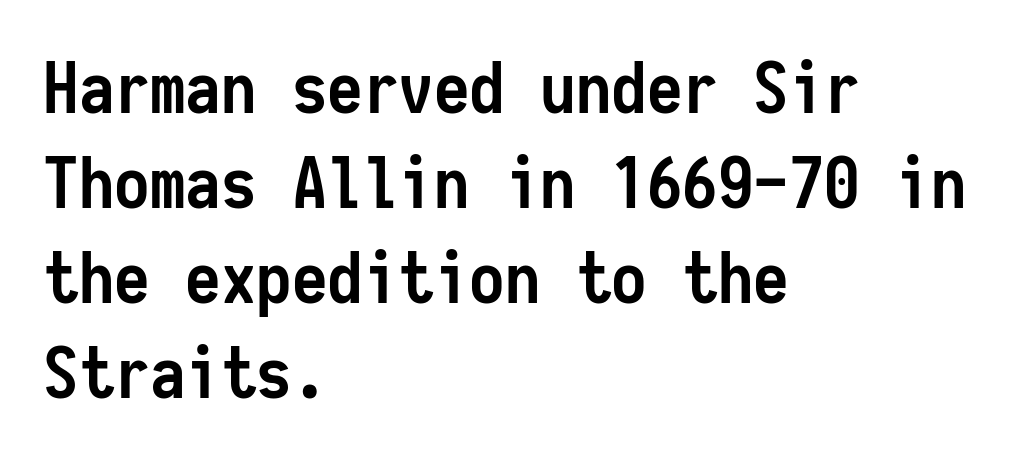
The image shows 71 px semibold, condensed sans-serif type, upright, monospaced; set left-aligned, normal line spacing (1.34x), normal letter spacing, not underlined; low stroke contrast and a medium x-height.
